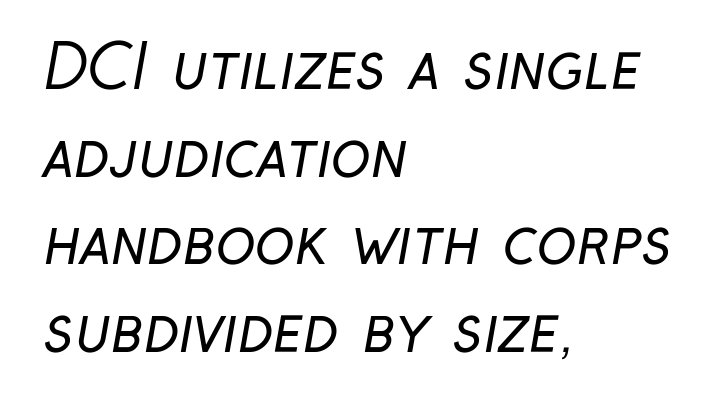
{"serif": "no", "bold": "no", "weight": "regular", "width": "condensed", "stroke_contrast": "low", "x_height": "medium", "monospaced": "no", "underline": "no", "align": "left", "line_spacing": "normal", "line_spacing_ratio": 1.46, "letter_spacing": "normal", "letter_spacing_em": 0.0, "glyph_px": 60}
